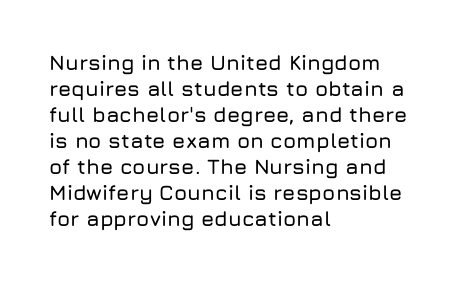
Q: Is the text italic (slanted)? A: No, it is upright.
Q: Is the text underlined? A: No.
Q: How is the paragraph aligned? A: Left-aligned.
Q: Is the spacing between letters normal or unusually wide? A: Normal.
